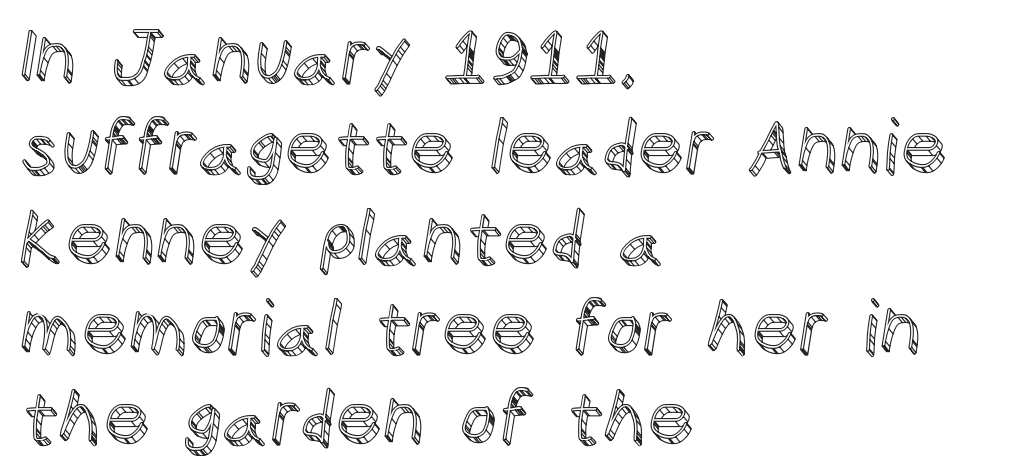
{"width": "normal", "x_height": "large", "monospaced": "no", "underline": "no", "align": "left", "line_spacing_ratio": 1.22, "letter_spacing": "normal", "letter_spacing_em": 0.0, "glyph_px": 74}
